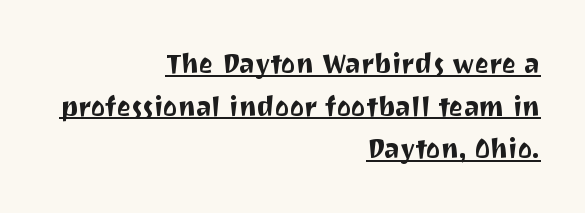
Q: Is the text italic (slanted)? A: No, it is upright.
Q: Is the text underlined? A: Yes.
Q: How is the paragraph aligned? A: Right-aligned.
Q: Is the spacing between letters normal or unusually wide? A: Normal.
Q: Is the spacing between lines tight, normal or loose? A: Normal.
